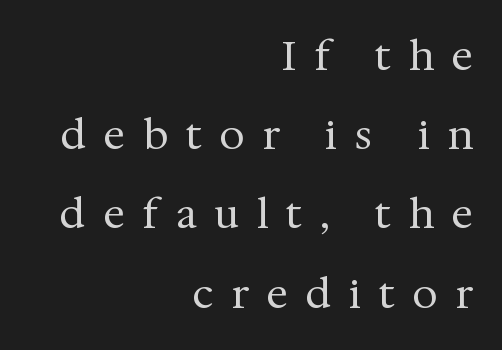
{"serif": "yes", "italic": "no", "bold": "no", "weight": "regular", "width": "normal", "stroke_contrast": "medium", "x_height": "medium", "monospaced": "no", "underline": "no", "align": "right", "line_spacing": "loose", "line_spacing_ratio": 1.98, "letter_spacing": "wide", "letter_spacing_em": 0.46, "glyph_px": 40}
